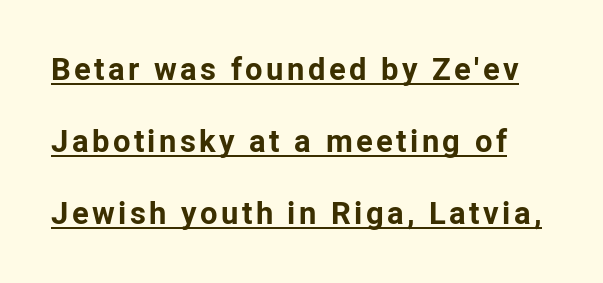
Q: Is the text bold? A: Yes.
Q: Is the text italic (slanted)? A: No, it is upright.
Q: Is the typeface a serif or a sans-serif typeface? A: Sans-serif.
Q: Is the text underlined? A: Yes.
Q: Is the spacing between lines tight, normal or loose? A: Loose.
Q: Width (condensed, normal, or wide)? A: Normal.
Q: Stroke contrast? A: Low.
Q: x-height? A: Medium.
Q: Monospaced? A: No.
